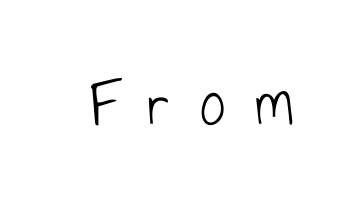
{"serif": "no", "italic": "no", "bold": "no", "weight": "light", "width": "condensed", "stroke_contrast": "low", "x_height": "small", "monospaced": "no", "underline": "no", "letter_spacing": "wide", "letter_spacing_em": 0.42, "glyph_px": 71}
